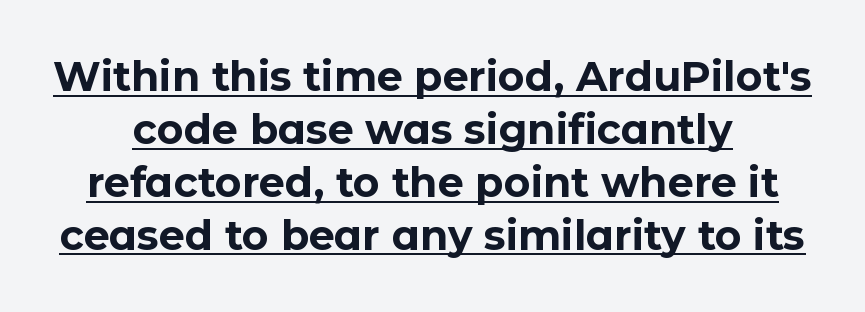
The image shows 41 px bold sans-serif type, upright; set centered, normal line spacing (1.29x), normal letter spacing, underlined; low stroke contrast and a medium x-height.
